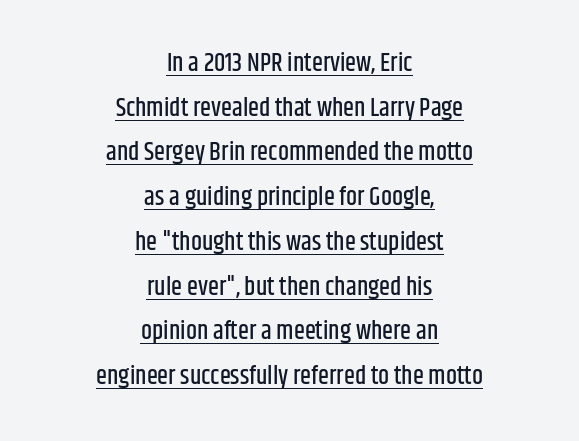
The image shows 25 px text type, upright; set centered, line spacing 1.79x, normal letter spacing, underlined.
